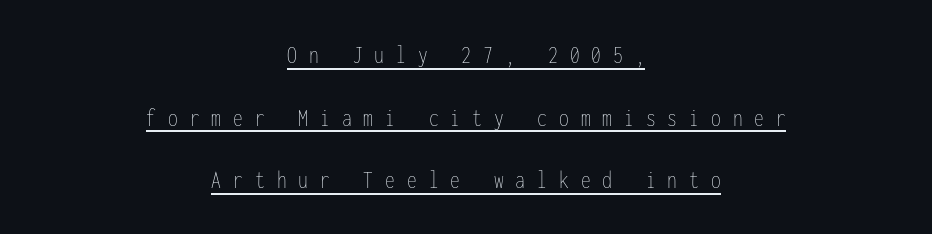
The image shows 26 px text type, upright; set centered, loose line spacing (2.41x), unusually wide letter spacing (+0.46 em), underlined.
